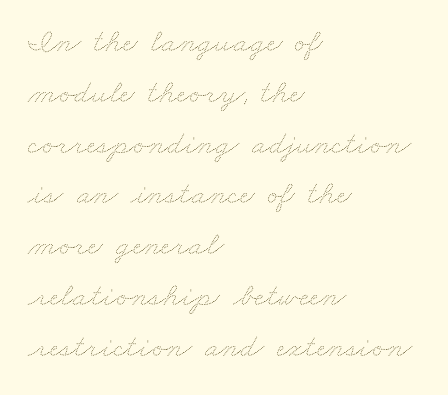
Q: Is the text bold? A: No.
Q: Is the text underlined? A: No.
Q: How is the paragraph aligned? A: Left-aligned.
Q: Is the spacing between letters normal or unusually wide? A: Normal.
Q: Is the spacing between lines tight, normal or loose? A: Normal.
Q: Width (condensed, normal, or wide)? A: Wide.
Q: Stroke contrast? A: Medium.
Q: x-height? A: Small.
Q: Monospaced? A: No.
